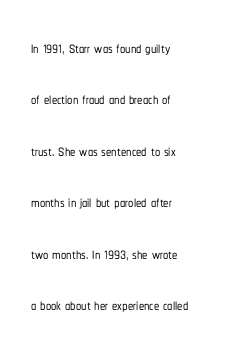
Casual observation: everything's shoved over to the left. Does extra space separate the letters? No, they use regular spacing. The string is rendered with underlining switched off. Designer's note — italics off, roman on. These lines stand farther apart than default settings would place them.
